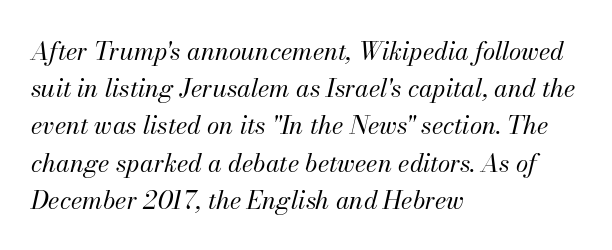
The image shows 25 px text type, italic (leaning right); set left-aligned, normal line spacing (1.49x), normal letter spacing, not underlined.
